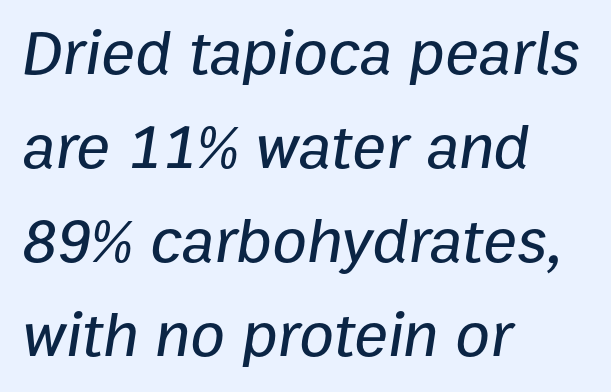
The image shows 63 px text type, italic (leaning right); set left-aligned, normal line spacing (1.49x), normal letter spacing, not underlined; low stroke contrast and a medium x-height.
